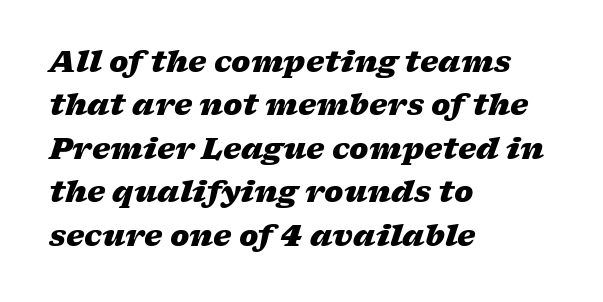
{"italic": "yes", "lean": "right", "slant_degrees": 17, "bold": "yes", "weight": "heavy", "width": "wide", "stroke_contrast": "low", "x_height": "medium", "monospaced": "no", "underline": "no", "align": "left", "line_spacing": "normal", "line_spacing_ratio": 1.5, "letter_spacing": "normal", "letter_spacing_em": 0.0, "glyph_px": 29}
